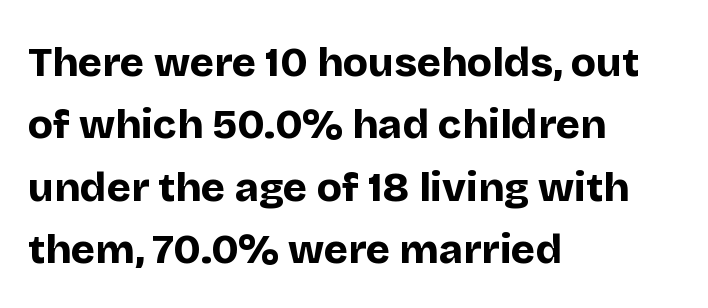
{"serif": "no", "italic": "no", "bold": "yes", "weight": "bold", "width": "normal", "stroke_contrast": "low", "x_height": "large", "monospaced": "no", "underline": "no", "align": "left", "line_spacing": "normal", "line_spacing_ratio": 1.52, "letter_spacing": "normal", "letter_spacing_em": 0.0, "glyph_px": 41}
